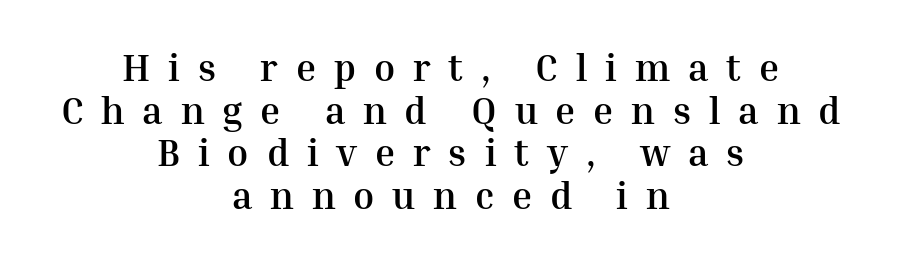
Q: Is the text bold? A: Yes.
Q: Is the text italic (slanted)? A: No, it is upright.
Q: Is the typeface a serif or a sans-serif typeface? A: Serif.
Q: Is the text underlined? A: No.
Q: How is the paragraph aligned? A: Centered.
Q: Is the spacing between letters normal or unusually wide? A: Unusually wide.
Q: Is the spacing between lines tight, normal or loose? A: Tight.
Q: Width (condensed, normal, or wide)? A: Normal.
Q: Stroke contrast? A: Medium.
Q: x-height? A: Medium.
Q: Monospaced? A: No.
